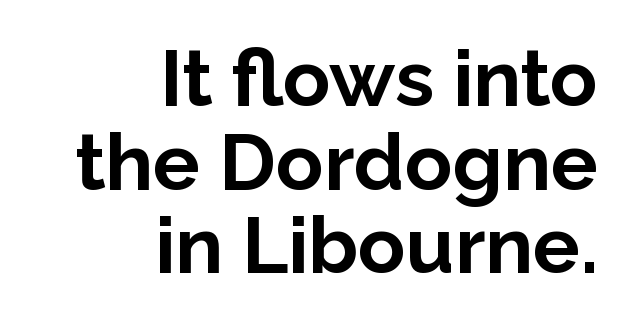
Q: Is the text bold? A: Yes.
Q: Is the text italic (slanted)? A: No, it is upright.
Q: Is the typeface a serif or a sans-serif typeface? A: Sans-serif.
Q: Is the text underlined? A: No.
Q: How is the paragraph aligned? A: Right-aligned.
Q: Is the spacing between letters normal or unusually wide? A: Normal.
Q: Is the spacing between lines tight, normal or loose? A: Tight.
Q: Width (condensed, normal, or wide)? A: Normal.
Q: Stroke contrast? A: Low.
Q: x-height? A: Medium.
Q: Monospaced? A: No.
